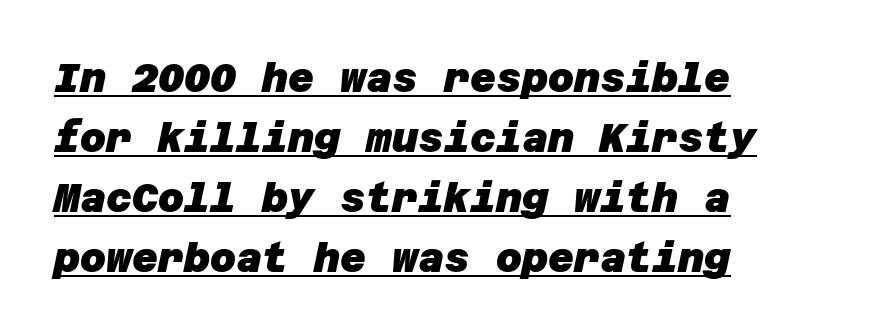
The image shows 40 px heavy sans-serif type; set left-aligned, normal line spacing (1.5x), normal letter spacing, underlined; low stroke contrast and a large x-height.
